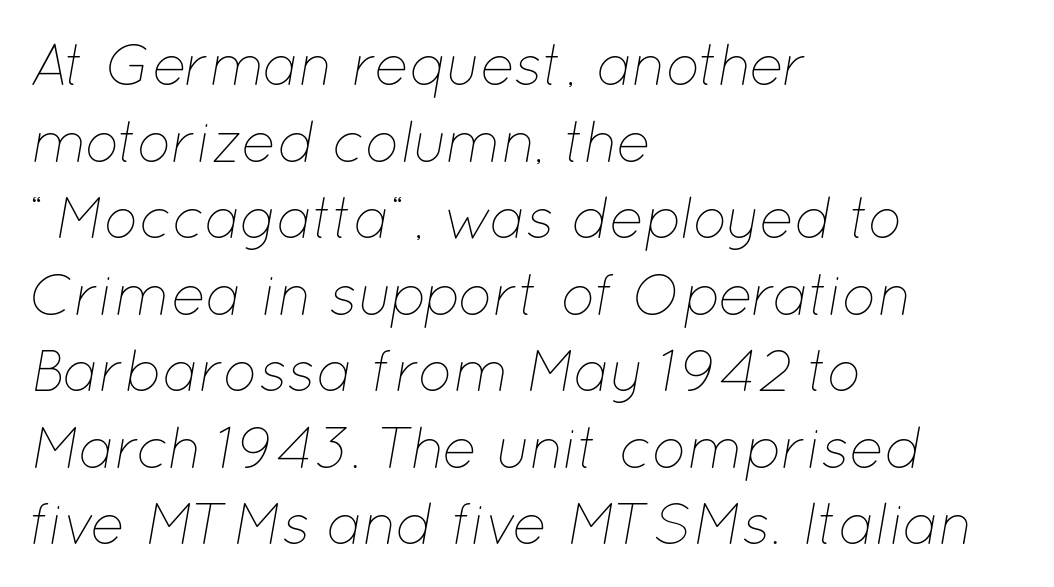
{"italic": "yes", "lean": "right", "slant_degrees": 12, "bold": "no", "weight": "thin", "width": "normal", "stroke_contrast": "low", "x_height": "medium", "monospaced": "no", "underline": "no", "align": "left", "line_spacing": "normal", "line_spacing_ratio": 1.32, "letter_spacing": "normal", "letter_spacing_em": 0.0, "glyph_px": 58}
